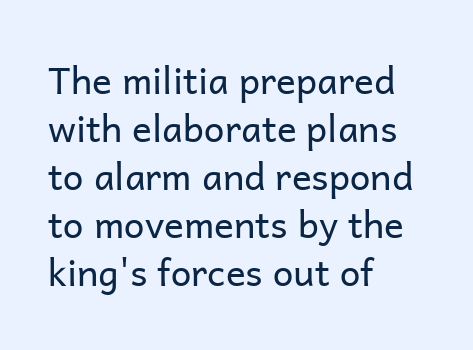
Q: Is the text bold? A: No.
Q: Is the text italic (slanted)? A: No, it is upright.
Q: Is the typeface a serif or a sans-serif typeface? A: Sans-serif.
Q: Is the text underlined? A: No.
Q: How is the paragraph aligned? A: Left-aligned.
Q: Is the spacing between letters normal or unusually wide? A: Normal.
Q: Is the spacing between lines tight, normal or loose? A: Normal.
Q: Width (condensed, normal, or wide)? A: Normal.
Q: Stroke contrast? A: Low.
Q: x-height? A: Medium.
Q: Monospaced? A: No.
